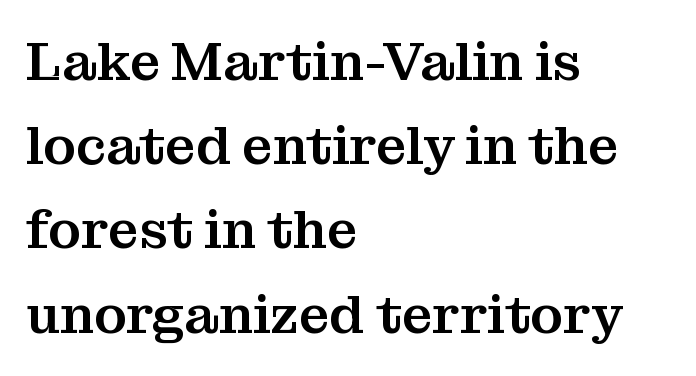
Evenly set lines give the paragraph a standard silhouette. You can tell from the footed stems that serif type was used. These lines were composed using upright roman letters. Descenders hang freely into open space. Each letter keeps its own natural width here, so spacing adapts to shape. Compared with typical body copy, the letter spacing here is the same.
